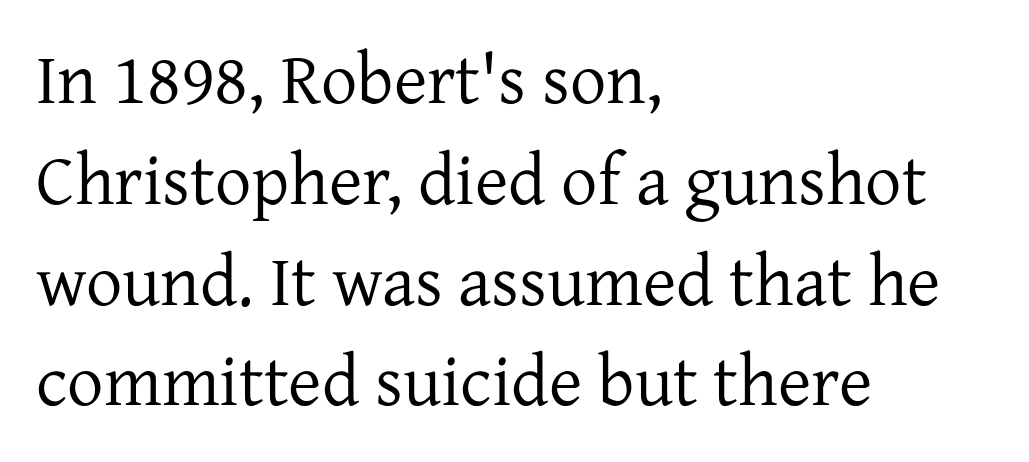
Q: Is the text bold? A: No.
Q: Is the text italic (slanted)? A: No, it is upright.
Q: Is the typeface a serif or a sans-serif typeface? A: Serif.
Q: Is the text underlined? A: No.
Q: How is the paragraph aligned? A: Left-aligned.
Q: Is the spacing between letters normal or unusually wide? A: Normal.
Q: Is the spacing between lines tight, normal or loose? A: Normal.
Q: Width (condensed, normal, or wide)? A: Normal.
Q: Stroke contrast? A: Low.
Q: x-height? A: Medium.
Q: Monospaced? A: No.
